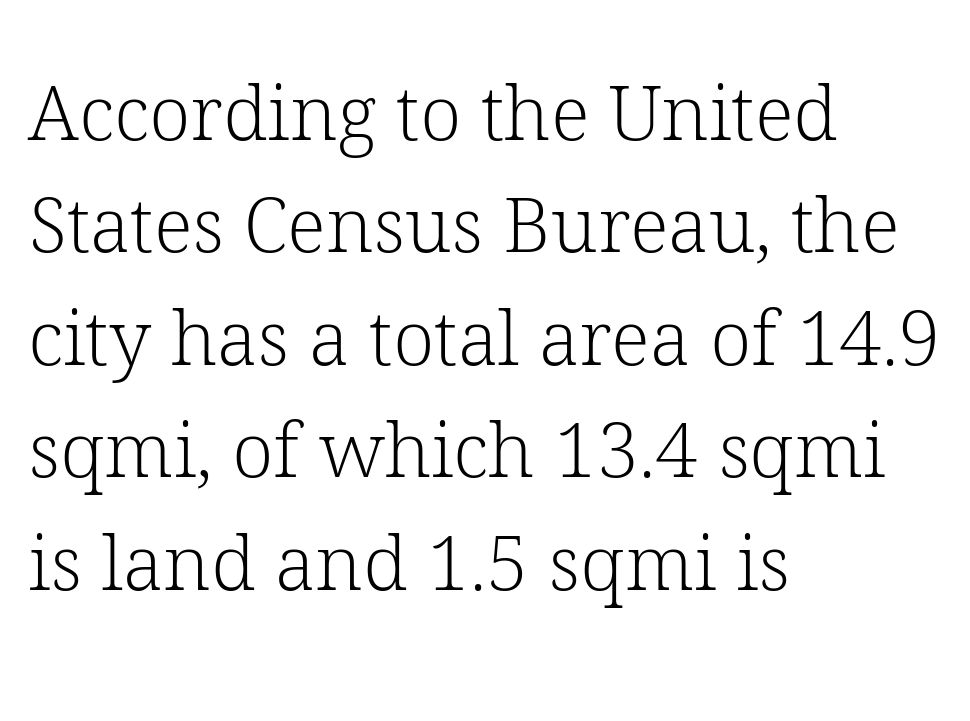
{"serif": "yes", "italic": "no", "bold": "no", "weight": "light", "width": "normal", "stroke_contrast": "low", "x_height": "medium", "monospaced": "no", "underline": "no", "align": "left", "line_spacing": "normal", "line_spacing_ratio": 1.48, "letter_spacing": "normal", "letter_spacing_em": 0.0, "glyph_px": 76}
